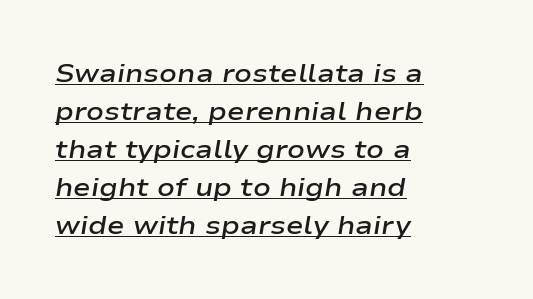
Students, this is semibold: more ink than regular, less than bold. Visually the block forms a straight wall on the left and a jagged coastline on the right. Quick note: interline space is typical. Here the glyphs are tracked normally, forming tight word shapes.
